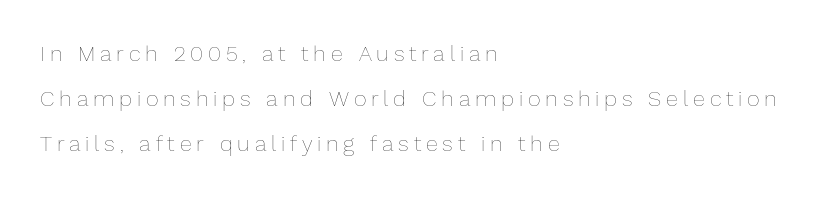
The image shows 22 px text type, upright; set left-aligned, loose line spacing (2.05x), unusually wide letter spacing (+0.22 em), not underlined.
